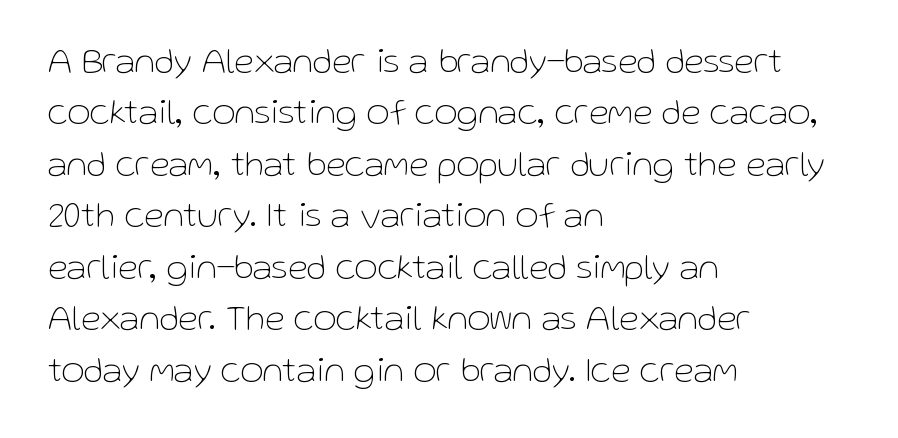
The image shows 36 px thin sans-serif type, upright; set left-aligned, normal line spacing (1.43x), normal letter spacing, not underlined; low stroke contrast and a medium x-height.
